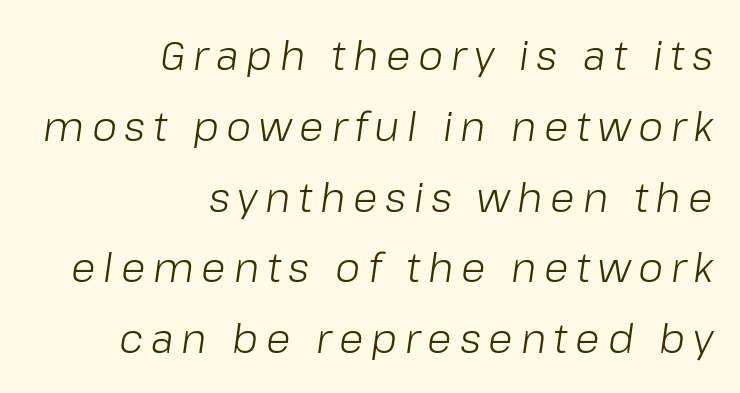
The image shows 40 px light type, italic (leaning right); set right-aligned, line spacing 1.77x, not underlined; low stroke contrast and a medium x-height.
